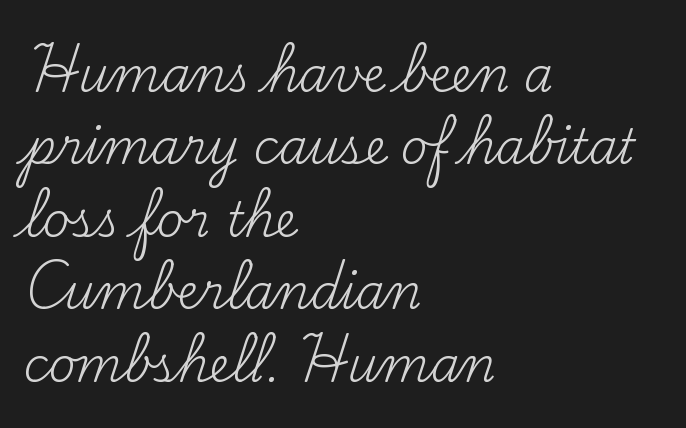
Line beginnings align vertically; line endings do not. Vertical spacing — default. The passage shown has conventional tracking throughout.
